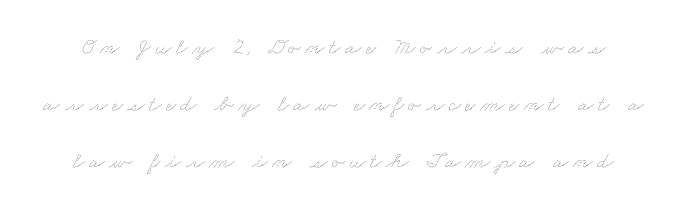
The image shows 23 px text type; set loose line spacing (2.48x), not underlined.
